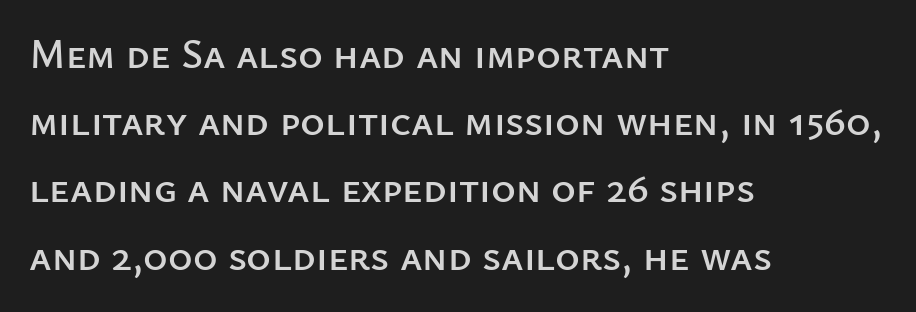
{"serif": "no", "italic": "no", "width": "normal", "stroke_contrast": "low", "x_height": "medium", "monospaced": "no", "underline": "no", "align": "left", "line_spacing": "normal", "line_spacing_ratio": 1.6, "letter_spacing": "normal", "letter_spacing_em": 0.0, "glyph_px": 42}
